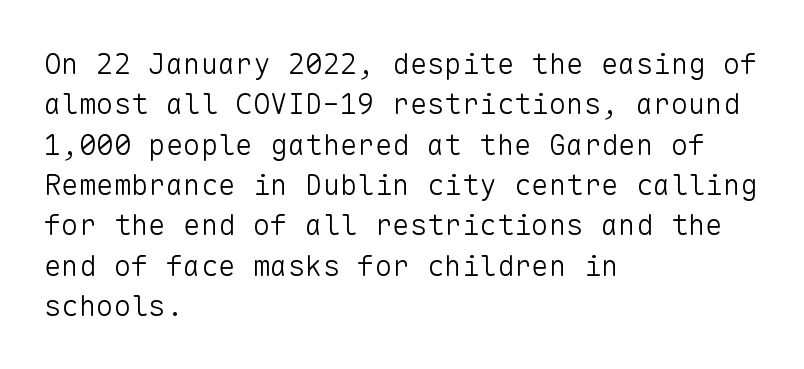
{"serif": "no", "italic": "no", "bold": "no", "weight": "light", "width": "normal", "stroke_contrast": "low", "x_height": "medium", "monospaced": "yes", "underline": "no", "align": "left", "line_spacing": "normal", "line_spacing_ratio": 1.39, "letter_spacing": "normal", "letter_spacing_em": 0.0, "glyph_px": 29}
